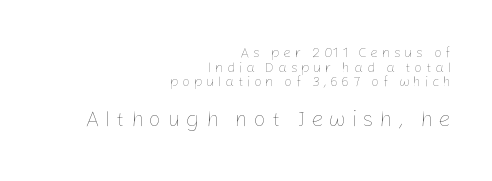
Q: Is the text bold? A: No.
Q: Is the text italic (slanted)? A: No, it is upright.
Q: Is the text underlined? A: No.
Q: How is the paragraph aligned? A: Right-aligned.
Q: Is the spacing between letters normal or unusually wide? A: Unusually wide.
Q: Is the spacing between lines tight, normal or loose? A: Tight.
Q: Which block of text is set in a larger size, the first (top) or the second (bottom)? A: The second (bottom) one.
